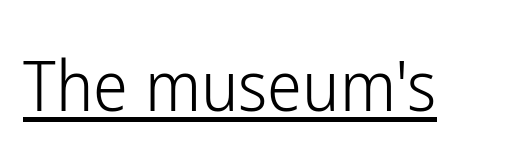
{"serif": "no", "italic": "no", "bold": "no", "weight": "light", "width": "condensed", "stroke_contrast": "low", "x_height": "medium", "monospaced": "no", "underline": "yes", "letter_spacing": "normal", "letter_spacing_em": 0.0, "glyph_px": 70}
